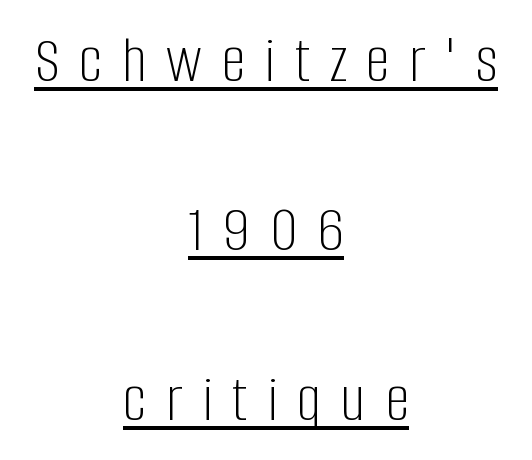
Q: Is the text bold? A: No.
Q: Is the text italic (slanted)? A: No, it is upright.
Q: Is the typeface a serif or a sans-serif typeface? A: Sans-serif.
Q: Is the text underlined? A: Yes.
Q: How is the paragraph aligned? A: Centered.
Q: Is the spacing between letters normal or unusually wide? A: Unusually wide.
Q: Is the spacing between lines tight, normal or loose? A: Loose.
Q: Width (condensed, normal, or wide)? A: Condensed.
Q: Stroke contrast? A: Low.
Q: x-height? A: Large.
Q: Monospaced? A: No.
